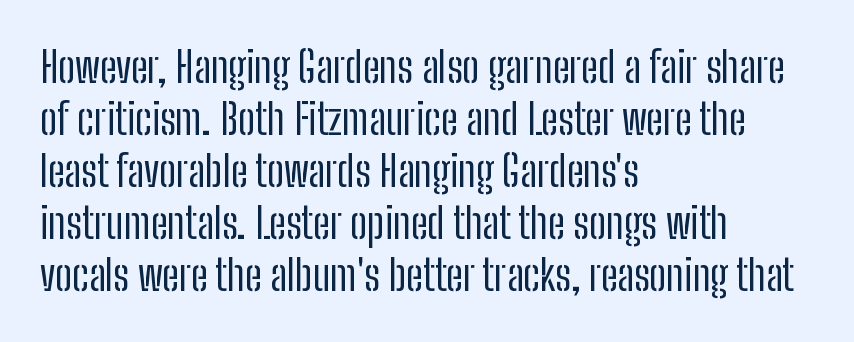
Q: Is the text bold? A: No.
Q: Is the text italic (slanted)? A: No, it is upright.
Q: Is the typeface a serif or a sans-serif typeface? A: Sans-serif.
Q: Is the text underlined? A: No.
Q: How is the paragraph aligned? A: Left-aligned.
Q: Is the spacing between letters normal or unusually wide? A: Normal.
Q: Width (condensed, normal, or wide)? A: Condensed.
Q: Stroke contrast? A: Low.
Q: x-height? A: Medium.
Q: Monospaced? A: No.
